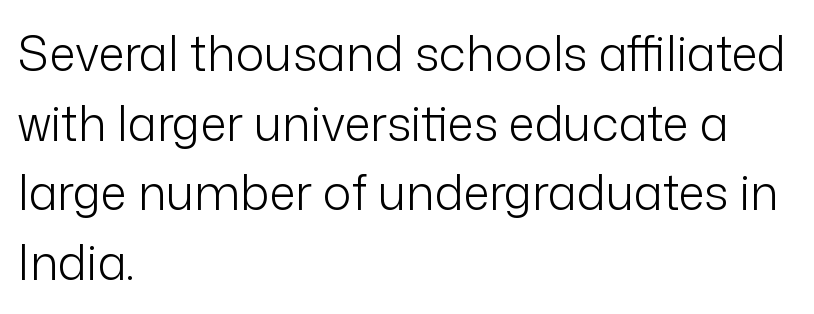
Q: Is the text bold? A: No.
Q: Is the text italic (slanted)? A: No, it is upright.
Q: Is the typeface a serif or a sans-serif typeface? A: Sans-serif.
Q: Is the text underlined? A: No.
Q: How is the paragraph aligned? A: Left-aligned.
Q: Is the spacing between letters normal or unusually wide? A: Normal.
Q: Is the spacing between lines tight, normal or loose? A: Normal.
Q: Width (condensed, normal, or wide)? A: Normal.
Q: Stroke contrast? A: Low.
Q: x-height? A: Medium.
Q: Monospaced? A: No.
